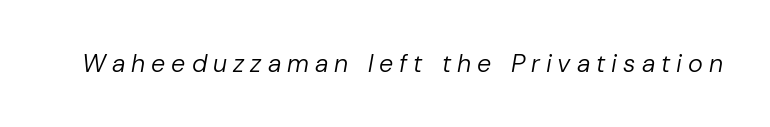
The image shows 25 px text type, italic (leaning right); set unusually wide letter spacing (+0.24 em), not underlined.
